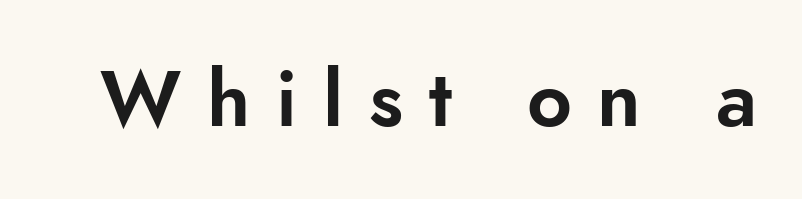
{"serif": "no", "italic": "no", "width": "normal", "stroke_contrast": "low", "x_height": "small", "monospaced": "no", "underline": "no", "letter_spacing": "wide", "letter_spacing_em": 0.33, "glyph_px": 78}
